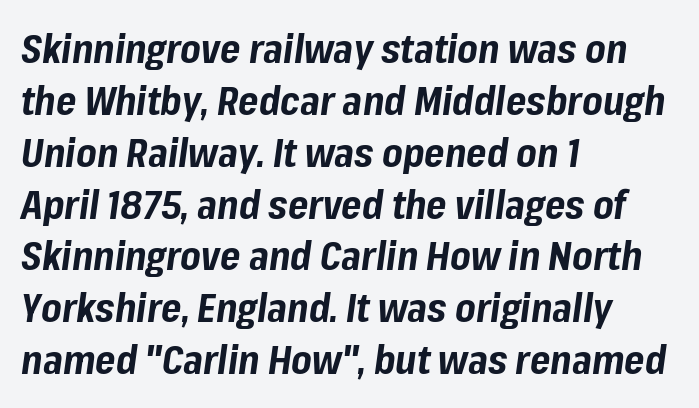
{"italic": "yes", "lean": "right", "slant_degrees": 8, "bold": "yes", "weight": "bold", "width": "normal", "stroke_contrast": "low", "x_height": "medium", "monospaced": "no", "underline": "no", "align": "left", "line_spacing": "normal", "line_spacing_ratio": 1.33, "letter_spacing": "normal", "letter_spacing_em": 0.0, "glyph_px": 39}
